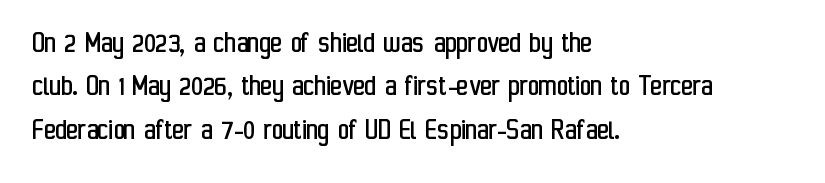
Q: Is the text bold? A: No.
Q: Is the text italic (slanted)? A: No, it is upright.
Q: Is the typeface a serif or a sans-serif typeface? A: Sans-serif.
Q: Is the text underlined? A: No.
Q: How is the paragraph aligned? A: Left-aligned.
Q: Is the spacing between letters normal or unusually wide? A: Normal.
Q: Is the spacing between lines tight, normal or loose? A: Normal.
Q: Width (condensed, normal, or wide)? A: Condensed.
Q: Stroke contrast? A: Low.
Q: x-height? A: Medium.
Q: Monospaced? A: No.
